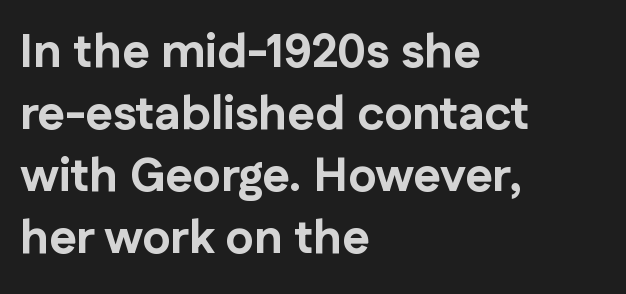
Q: Is the text bold? A: Yes.
Q: Is the text italic (slanted)? A: No, it is upright.
Q: Is the typeface a serif or a sans-serif typeface? A: Sans-serif.
Q: Is the text underlined? A: No.
Q: How is the paragraph aligned? A: Left-aligned.
Q: Is the spacing between letters normal or unusually wide? A: Normal.
Q: Is the spacing between lines tight, normal or loose? A: Normal.
Q: Width (condensed, normal, or wide)? A: Normal.
Q: Stroke contrast? A: Low.
Q: x-height? A: Medium.
Q: Monospaced? A: No.
